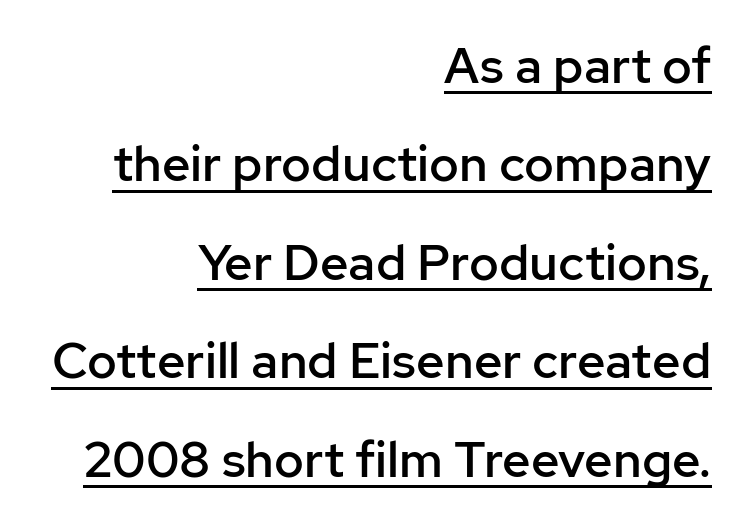
{"serif": "no", "italic": "no", "bold": "semi", "weight": "semibold", "width": "normal", "stroke_contrast": "low", "x_height": "medium", "monospaced": "no", "underline": "yes", "align": "right", "line_spacing": "loose", "line_spacing_ratio": 1.97, "letter_spacing": "normal", "letter_spacing_em": 0.0, "glyph_px": 50}
